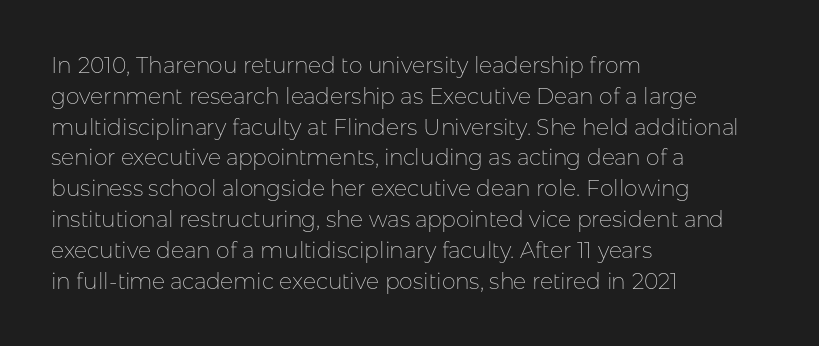
Summary of vertical rhythm: regular, with standard interline spacing. Short note: letters normally spaced. The font's upright variant was chosen for this text. Casual observation: everything's shoved over to the left.
